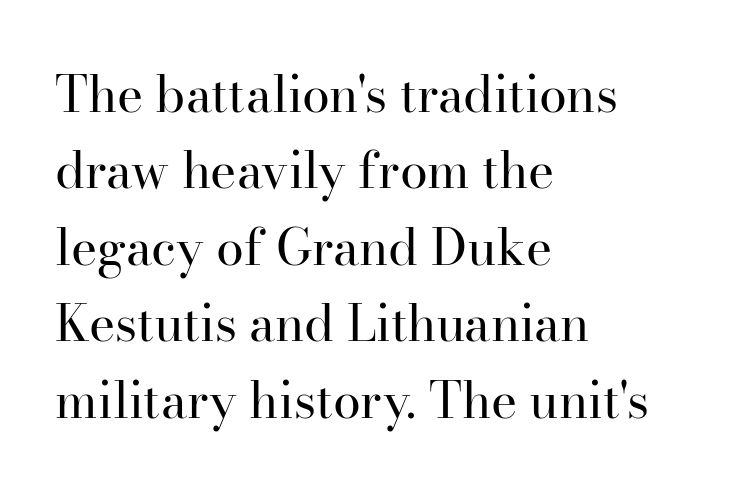
The image shows 50 px regular-weight serif type, upright; set left-aligned, normal line spacing (1.53x), normal letter spacing, not underlined; high stroke contrast and a small x-height.
